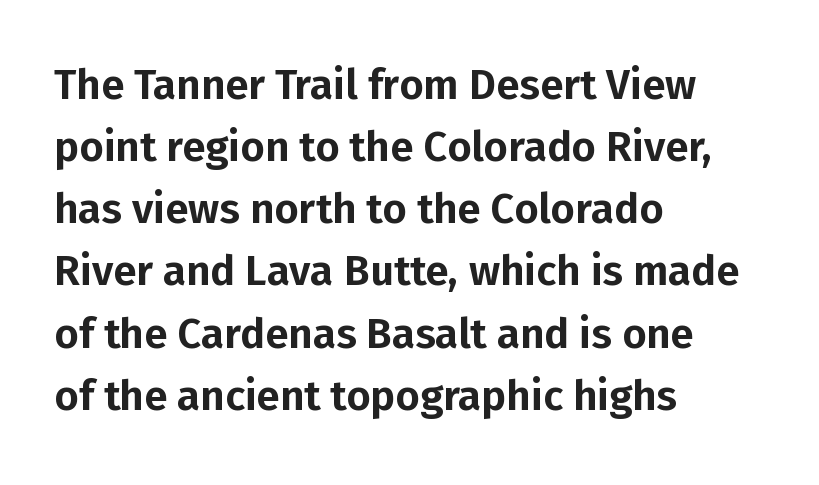
The image shows 42 px sans-serif type, upright; set left-aligned, normal line spacing (1.48x), normal letter spacing, not underlined; low stroke contrast and a medium x-height.
